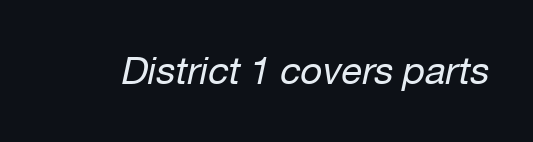
{"italic": "yes", "lean": "right", "slant_degrees": 12, "bold": "no", "weight": "regular", "width": "normal", "stroke_contrast": "low", "x_height": "medium", "monospaced": "no", "underline": "no", "letter_spacing": "normal", "letter_spacing_em": 0.0, "glyph_px": 38}
